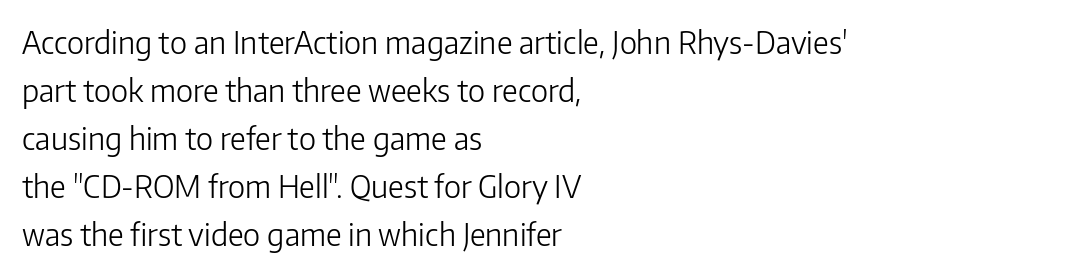
The image shows 31 px light sans-serif type, upright; set left-aligned, normal line spacing (1.55x), normal letter spacing, not underlined; low stroke contrast and a medium x-height.
